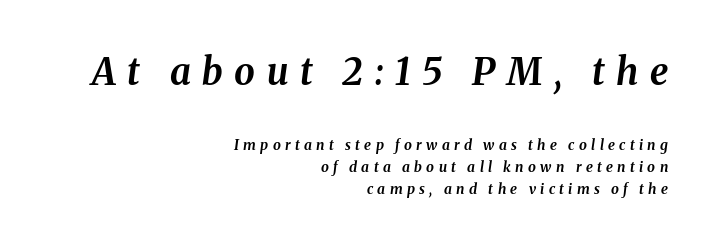
The characters look thick and weighty, a clear bold. Is this a fixed-width face? No — the glyphs have proportional, varying widths. Here the glyphs are tracked loosely, breaking word shapes into spaced letters. Lines of text with bare space underneath. A typesetter would call this leading conventional body-copy spacing. Right-aligned paragraph, ragged on the left.
